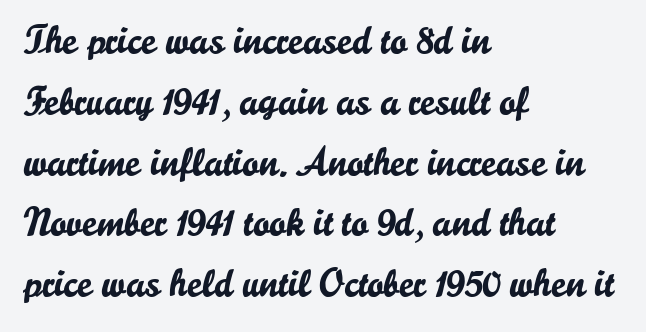
These lines are composed in type without serifs. Does extra space separate the letters? No, they use regular spacing. The compositor pushed each line to the left boundary. A typesetter would call this proportional, since set widths differ per character. Decoration check: the copy has no underline. Vertical spacing — default.
